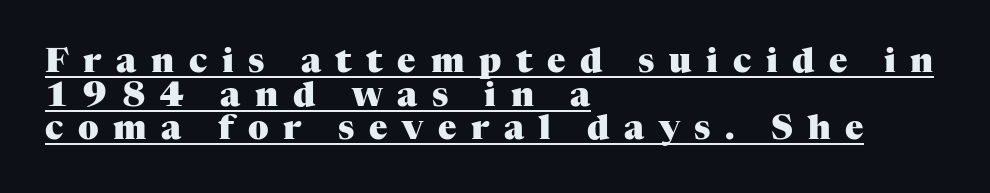
{"serif": "yes", "italic": "no", "bold": "yes", "weight": "heavy", "width": "normal", "stroke_contrast": "medium", "x_height": "medium", "monospaced": "no", "underline": "yes", "align": "left", "line_spacing": "tight", "line_spacing_ratio": 0.99, "letter_spacing": "wide", "letter_spacing_em": 0.43, "glyph_px": 34}
